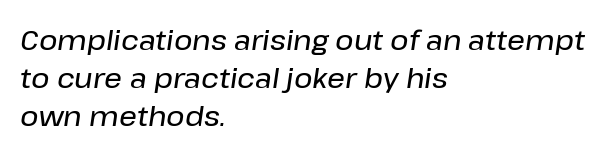
The image shows 28 px text type, italic (leaning right); set left-aligned, normal line spacing (1.36x), normal letter spacing, not underlined; low stroke contrast and a medium x-height.
